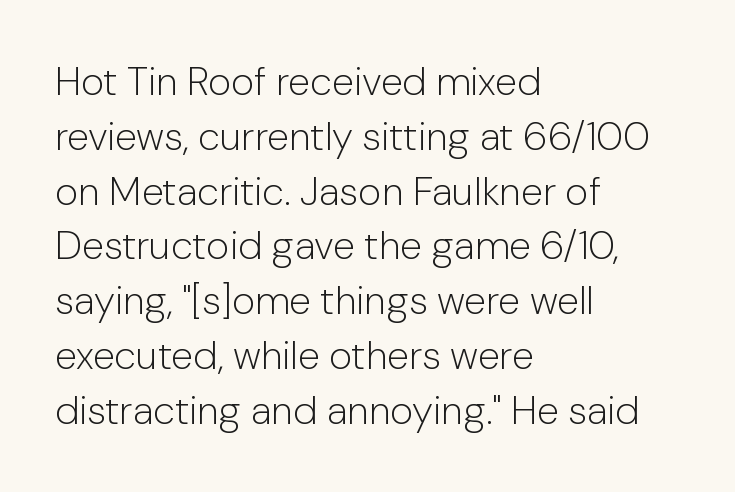
Q: Is the text bold? A: No.
Q: Is the text italic (slanted)? A: No, it is upright.
Q: Is the typeface a serif or a sans-serif typeface? A: Sans-serif.
Q: Is the text underlined? A: No.
Q: How is the paragraph aligned? A: Left-aligned.
Q: Is the spacing between letters normal or unusually wide? A: Normal.
Q: Is the spacing between lines tight, normal or loose? A: Normal.
Q: Width (condensed, normal, or wide)? A: Normal.
Q: Stroke contrast? A: Low.
Q: x-height? A: Medium.
Q: Monospaced? A: No.
